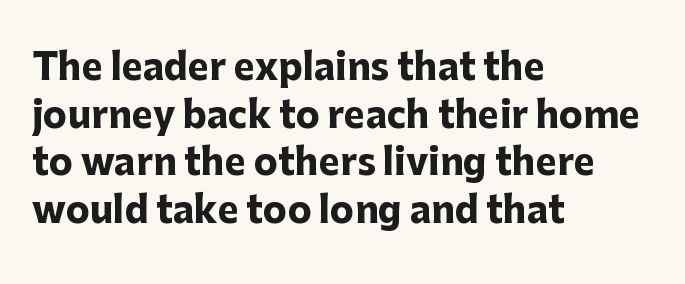
{"serif": "no", "italic": "no", "bold": "yes", "weight": "heavy", "width": "normal", "stroke_contrast": "low", "x_height": "medium", "monospaced": "no", "underline": "no", "align": "left", "line_spacing": "normal", "line_spacing_ratio": 1.32, "letter_spacing": "normal", "letter_spacing_em": 0.0, "glyph_px": 36}
